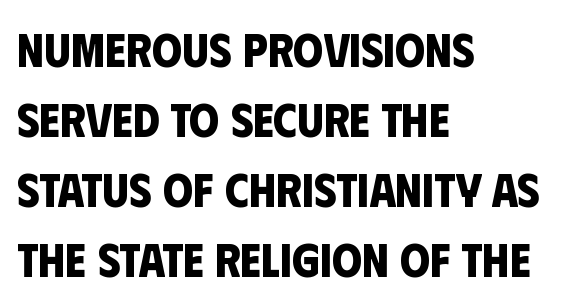
Grotesque or geometric, the face here clearly has no serifs. Summary of vertical rhythm: regular, with standard interline spacing. What weight is shown? A full bold with thick strokes. Is the block centered? No — it sits flush against the left margin. Unmarked baselines from the first word to the last. Looks like regular typesetting: each glyph gets only the width it needs.
